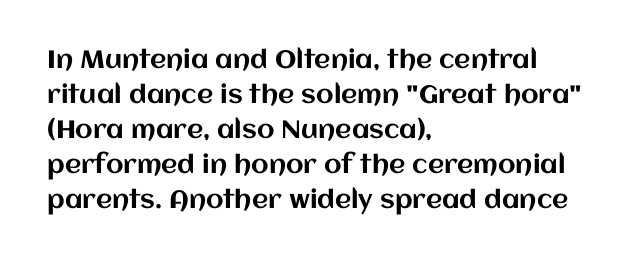
Q: Is the text italic (slanted)? A: No, it is upright.
Q: Is the text underlined? A: No.
Q: How is the paragraph aligned? A: Left-aligned.
Q: Is the spacing between letters normal or unusually wide? A: Normal.
Q: Is the spacing between lines tight, normal or loose? A: Normal.
